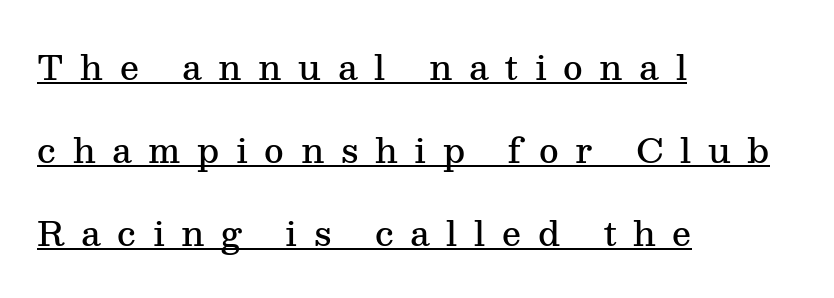
Q: Is the text bold? A: Semi-bold.
Q: Is the text italic (slanted)? A: No, it is upright.
Q: Is the typeface a serif or a sans-serif typeface? A: Serif.
Q: Is the text underlined? A: Yes.
Q: How is the paragraph aligned? A: Left-aligned.
Q: Is the spacing between letters normal or unusually wide? A: Unusually wide.
Q: Is the spacing between lines tight, normal or loose? A: Loose.
Q: Width (condensed, normal, or wide)? A: Normal.
Q: Stroke contrast? A: Medium.
Q: x-height? A: Medium.
Q: Monospaced? A: No.
